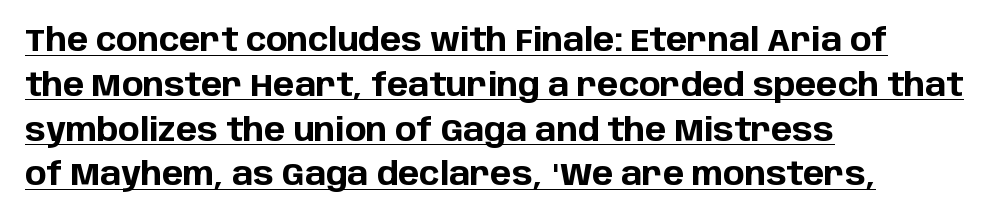
Q: Is the text bold? A: Yes.
Q: Is the text italic (slanted)? A: No, it is upright.
Q: Is the typeface a serif or a sans-serif typeface? A: Sans-serif.
Q: Is the text underlined? A: Yes.
Q: How is the paragraph aligned? A: Left-aligned.
Q: Is the spacing between letters normal or unusually wide? A: Normal.
Q: Is the spacing between lines tight, normal or loose? A: Normal.
Q: Width (condensed, normal, or wide)? A: Normal.
Q: Stroke contrast? A: Low.
Q: x-height? A: Large.
Q: Monospaced? A: No.
